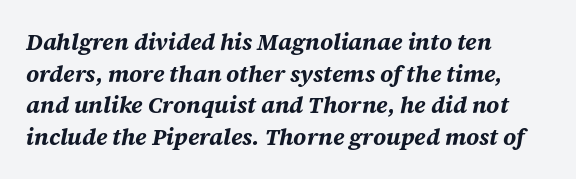
{"italic": "yes", "lean": "right", "slant_degrees": 12, "bold": "yes", "underline": "no", "align": "left", "line_spacing": "normal", "line_spacing_ratio": 1.37, "letter_spacing": "normal", "letter_spacing_em": 0.0, "glyph_px": 23}
